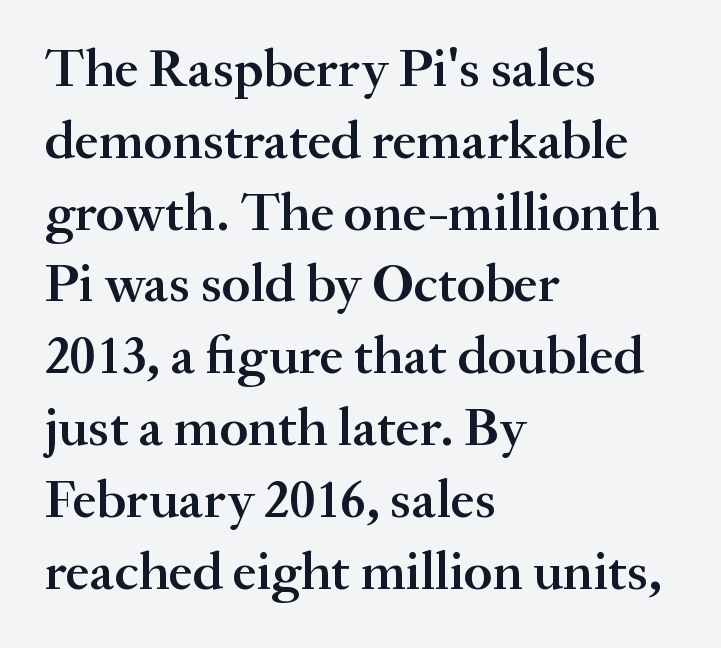
Q: Is the text bold? A: Semi-bold.
Q: Is the text italic (slanted)? A: No, it is upright.
Q: Is the typeface a serif or a sans-serif typeface? A: Serif.
Q: Is the text underlined? A: No.
Q: How is the paragraph aligned? A: Left-aligned.
Q: Is the spacing between letters normal or unusually wide? A: Normal.
Q: Is the spacing between lines tight, normal or loose? A: Normal.
Q: Width (condensed, normal, or wide)? A: Normal.
Q: Stroke contrast? A: Medium.
Q: x-height? A: Small.
Q: Monospaced? A: No.
